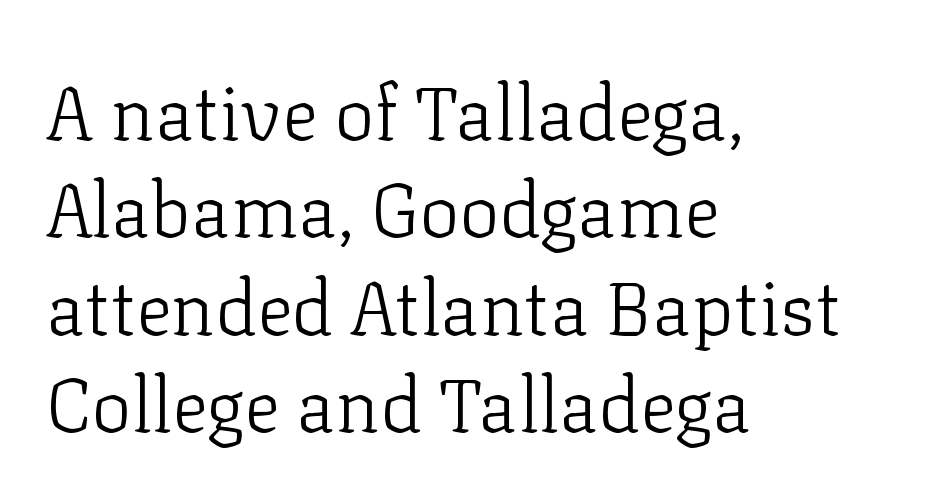
Q: Is the text bold? A: No.
Q: Is the text italic (slanted)? A: No, it is upright.
Q: Is the typeface a serif or a sans-serif typeface? A: Serif.
Q: Is the text underlined? A: No.
Q: How is the paragraph aligned? A: Left-aligned.
Q: Is the spacing between letters normal or unusually wide? A: Normal.
Q: Is the spacing between lines tight, normal or loose? A: Normal.
Q: Width (condensed, normal, or wide)? A: Normal.
Q: Stroke contrast? A: Low.
Q: x-height? A: Medium.
Q: Monospaced? A: No.
